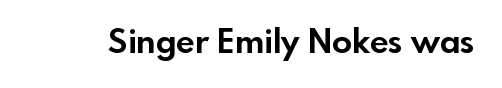
The image shows 33 px bold sans-serif type, upright; set normal letter spacing, not underlined; a small x-height.
